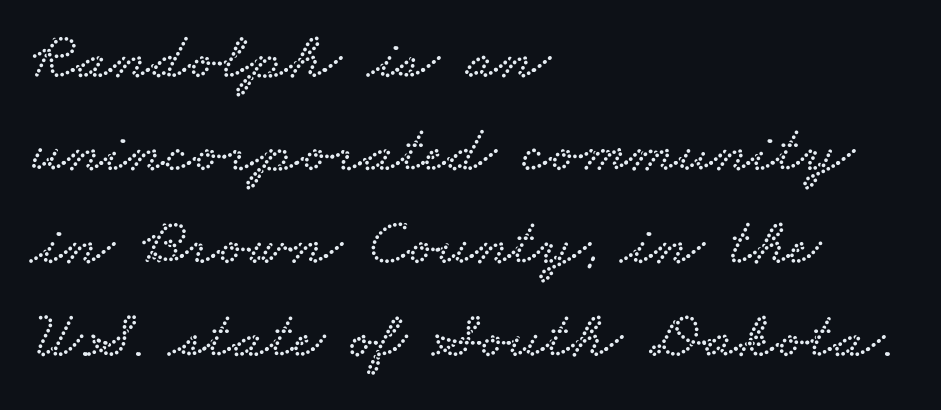
The image shows 67 px wide serif type; set left-aligned, normal line spacing (1.39x), normal letter spacing, not underlined; low stroke contrast and a small x-height.
